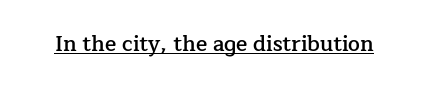
The image shows 21 px text type, upright; set normal letter spacing, underlined.
